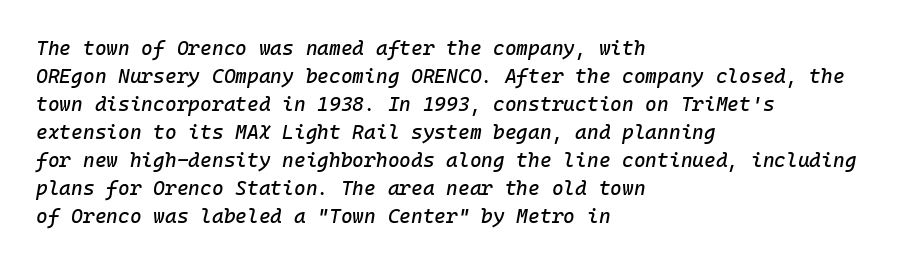
The image shows 20 px text type, italic (leaning right); set left-aligned, normal line spacing (1.4x), normal letter spacing, not underlined.
